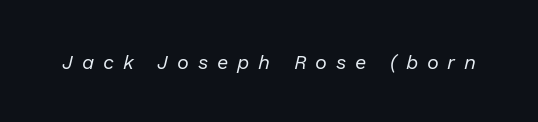
{"italic": "yes", "lean": "right", "slant_degrees": 13, "bold": "no", "underline": "no", "letter_spacing": "wide", "letter_spacing_em": 0.44, "glyph_px": 20}
